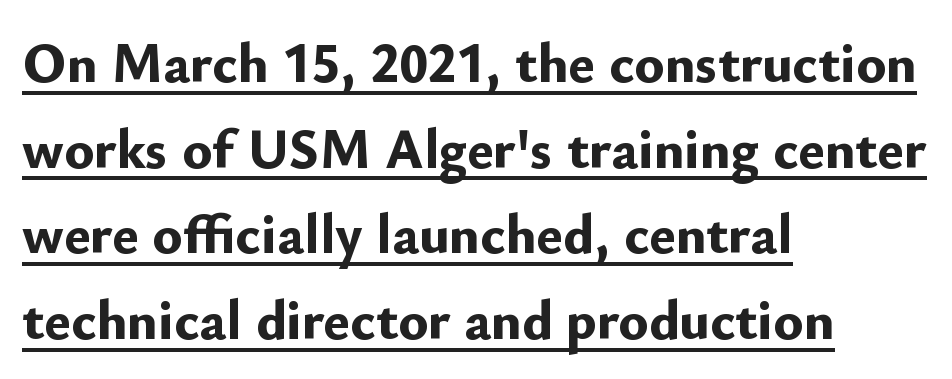
Whoever set this chose a conventional vertical rhythm. In terms of weight, the rendering is a true, heavy bold. Check where the strokes stop: nothing finishes them off — pure sans. The face used here appears with an underline applied. If you drew a line through each stem, it would be perfectly vertical. The paragraph has a hard left edge and a soft right edge.
